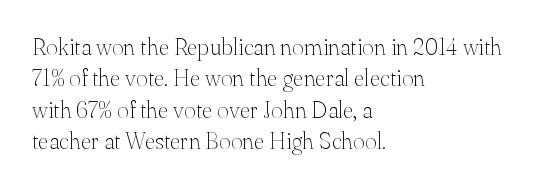
The image shows 23 px text type, upright; set left-aligned, normal line spacing (1.36x), normal letter spacing, not underlined.
